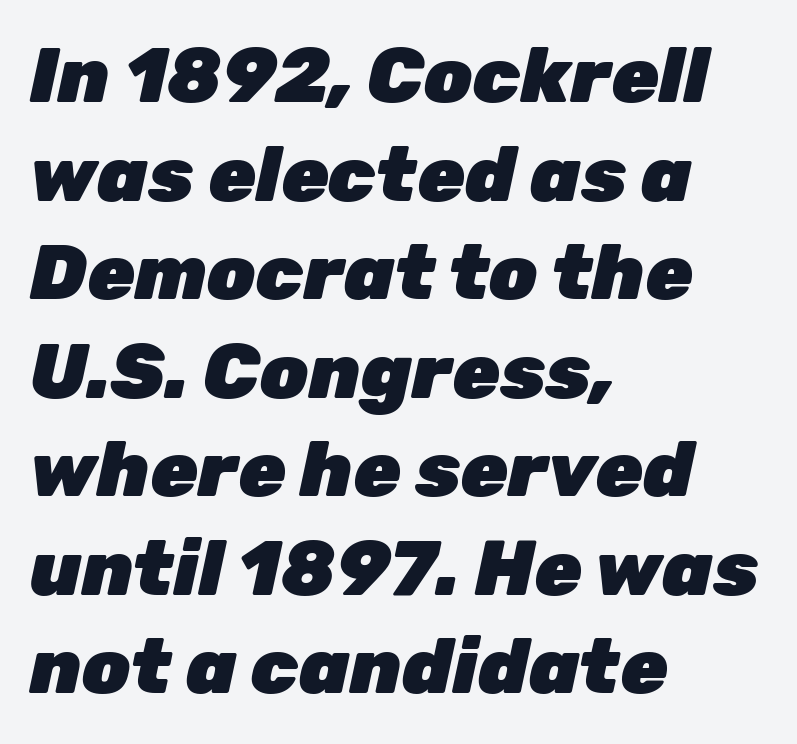
Set as a true bold cut, around the 700 mark. The passage shown is not underscored anywhere. These lines are set flush left with a ragged right edge. Looks like regular typesetting: each glyph gets only the width it needs. Caption: standard tracking, unaltered. How would I describe the line gaps? Plain and ordinary.
